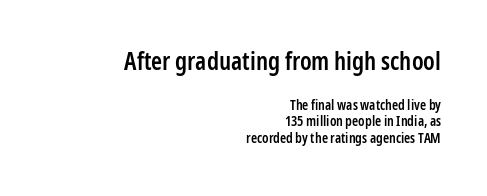
Q: Is the text bold? A: Semi-bold.
Q: Is the text italic (slanted)? A: No, it is upright.
Q: Is the text underlined? A: No.
Q: How is the paragraph aligned? A: Right-aligned.
Q: Is the spacing between letters normal or unusually wide? A: Normal.
Q: Which block of text is set in a larger size, the first (top) or the second (bottom)? A: The first (top) one.
